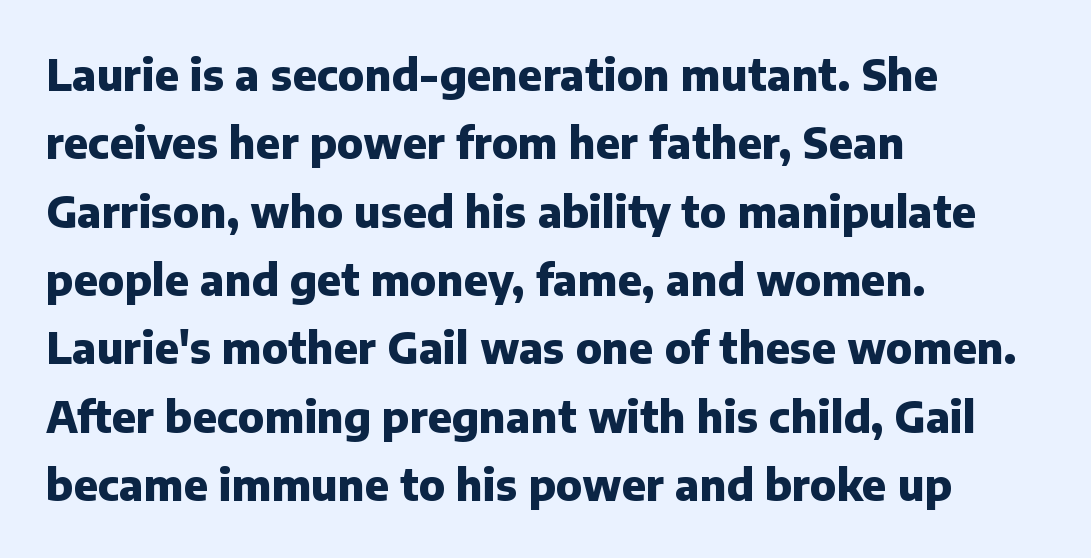
{"serif": "no", "italic": "no", "bold": "yes", "weight": "heavy", "width": "normal", "stroke_contrast": "low", "x_height": "medium", "monospaced": "no", "underline": "no", "align": "left", "line_spacing": "normal", "line_spacing_ratio": 1.59, "letter_spacing": "normal", "letter_spacing_em": 0.0, "glyph_px": 43}
